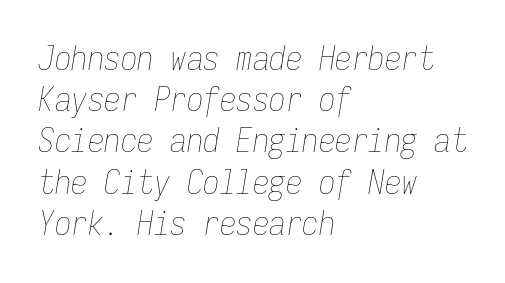
{"italic": "yes", "lean": "right", "slant_degrees": 9, "bold": "no", "weight": "thin", "width": "condensed", "stroke_contrast": "low", "x_height": "medium", "monospaced": "yes", "underline": "no", "align": "left", "line_spacing": "normal", "line_spacing_ratio": 1.25, "letter_spacing": "normal", "letter_spacing_em": 0.0, "glyph_px": 33}
